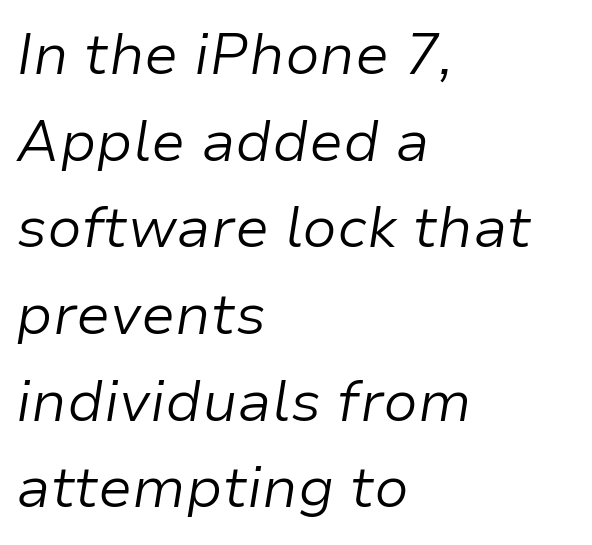
The font is comparable to plain body text, perhaps lighter. Summary of vertical rhythm: regular, with standard interline spacing. The lines in this sample share a left origin and differ only in where they stop. Designer's note — italics engaged. Note the varied advance widths — an 'i' is clearly narrower than an 'm'. Default kerning and tracking; the words read as compact shapes.
